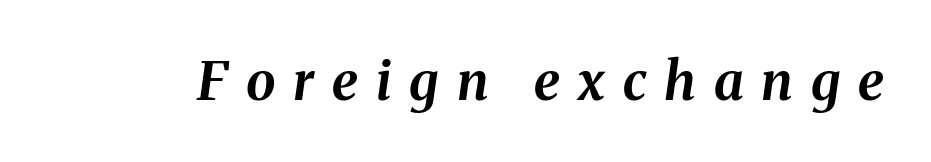
The image shows 53 px bold type, italic (leaning right); set unusually wide letter spacing (+0.34 em), not underlined; medium stroke contrast and a medium x-height.
